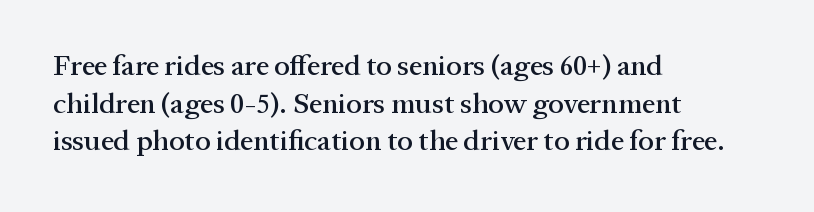
{"serif": "yes", "italic": "no", "width": "normal", "stroke_contrast": "medium", "x_height": "medium", "monospaced": "no", "underline": "no", "align": "left", "line_spacing": "normal", "line_spacing_ratio": 1.3, "letter_spacing": "normal", "letter_spacing_em": 0.0, "glyph_px": 29}
